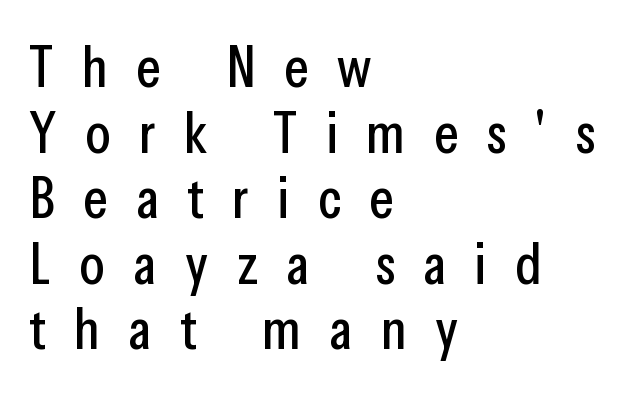
{"serif": "no", "italic": "no", "width": "condensed", "stroke_contrast": "low", "x_height": "medium", "monospaced": "no", "underline": "no", "align": "left", "line_spacing": "tight", "line_spacing_ratio": 1.13, "letter_spacing": "wide", "letter_spacing_em": 0.49, "glyph_px": 58}
